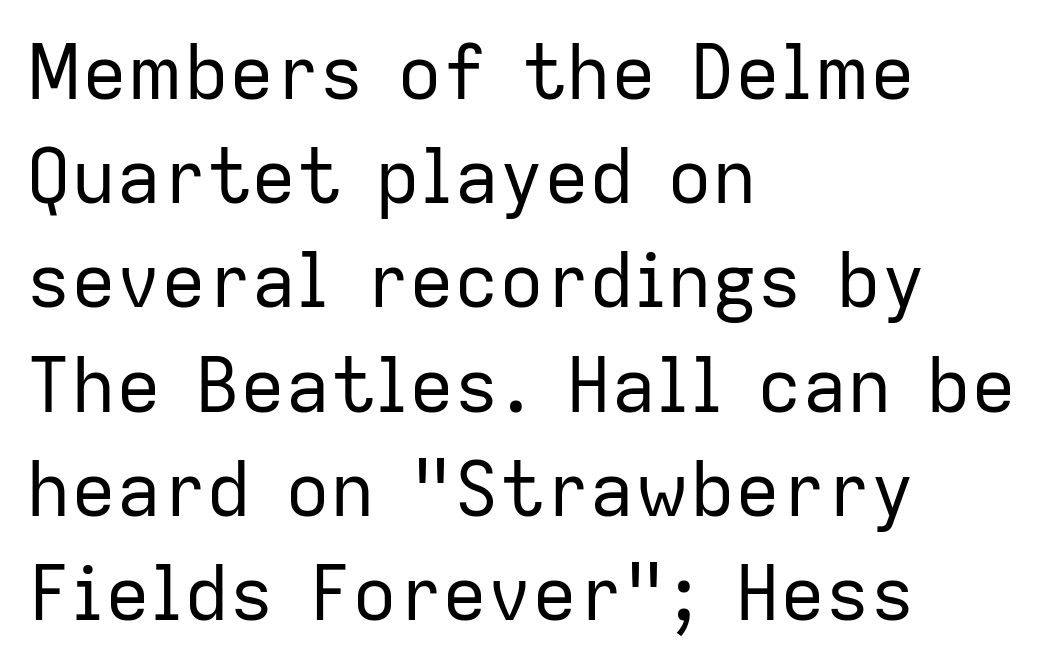
Q: Is the text bold? A: No.
Q: Is the text italic (slanted)? A: No, it is upright.
Q: Is the typeface a serif or a sans-serif typeface? A: Sans-serif.
Q: Is the text underlined? A: No.
Q: How is the paragraph aligned? A: Left-aligned.
Q: Is the spacing between letters normal or unusually wide? A: Normal.
Q: Is the spacing between lines tight, normal or loose? A: Normal.
Q: Width (condensed, normal, or wide)? A: Normal.
Q: Stroke contrast? A: Low.
Q: x-height? A: Medium.
Q: Monospaced? A: No.
